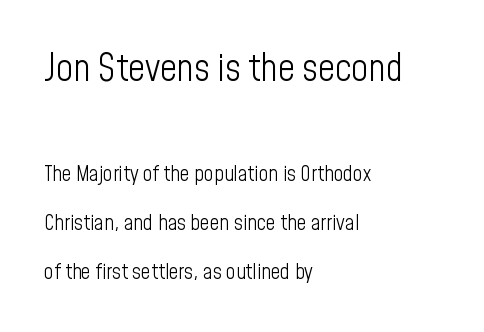
The image shows 37 px light, condensed sans-serif type, upright; set left-aligned, loose line spacing (2.33x), normal letter spacing, not underlined; the first (top) block is 1.76x larger; low stroke contrast and a medium x-height.
